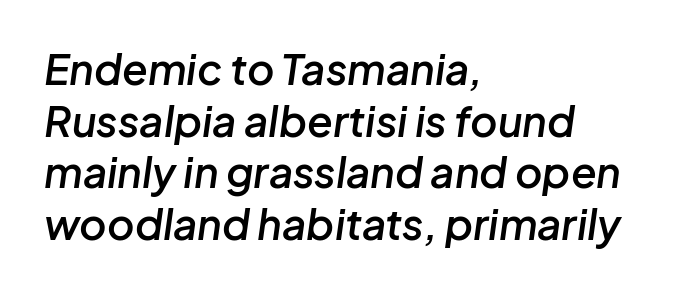
{"italic": "yes", "lean": "right", "slant_degrees": 8, "bold": "semi", "weight": "semibold", "width": "normal", "stroke_contrast": "low", "x_height": "medium", "monospaced": "no", "underline": "no", "align": "left", "line_spacing_ratio": 1.23, "letter_spacing": "normal", "letter_spacing_em": 0.0, "glyph_px": 42}
